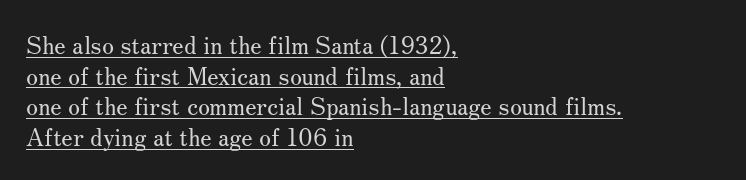
Q: Is the text bold? A: No.
Q: Is the text italic (slanted)? A: No, it is upright.
Q: Is the text underlined? A: Yes.
Q: How is the paragraph aligned? A: Left-aligned.
Q: Is the spacing between letters normal or unusually wide? A: Normal.
Q: Is the spacing between lines tight, normal or loose? A: Normal.
